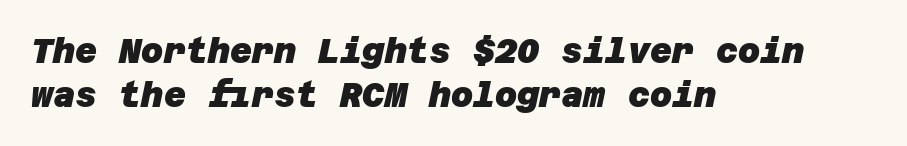
The image shows 34 px heavy sans-serif type; set left-aligned, normal line spacing (1.28x), normal letter spacing, not underlined; low stroke contrast and a large x-height.
